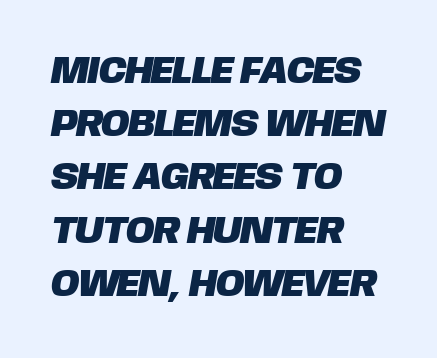
Q: Is the typeface a serif or a sans-serif typeface? A: Sans-serif.
Q: Is the text underlined? A: No.
Q: How is the paragraph aligned? A: Left-aligned.
Q: Is the spacing between letters normal or unusually wide? A: Normal.
Q: Is the spacing between lines tight, normal or loose? A: Normal.
Q: Width (condensed, normal, or wide)? A: Normal.
Q: Stroke contrast? A: Low.
Q: x-height? A: Large.
Q: Monospaced? A: No.
